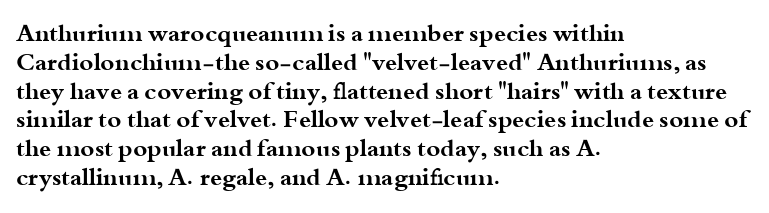
Q: Is the text bold? A: Yes.
Q: Is the text italic (slanted)? A: No, it is upright.
Q: Is the text underlined? A: No.
Q: How is the paragraph aligned? A: Left-aligned.
Q: Is the spacing between letters normal or unusually wide? A: Normal.
